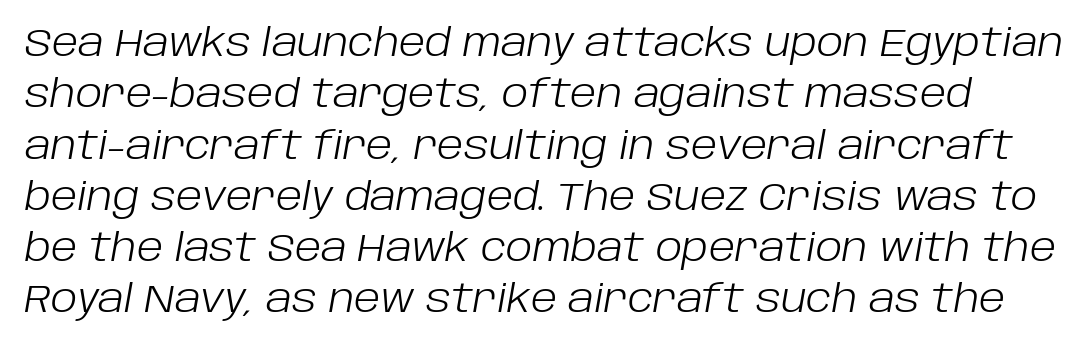
The image shows 38 px light type, italic (leaning right); set normal line spacing (1.35x), normal letter spacing, not underlined; low stroke contrast and a large x-height.
